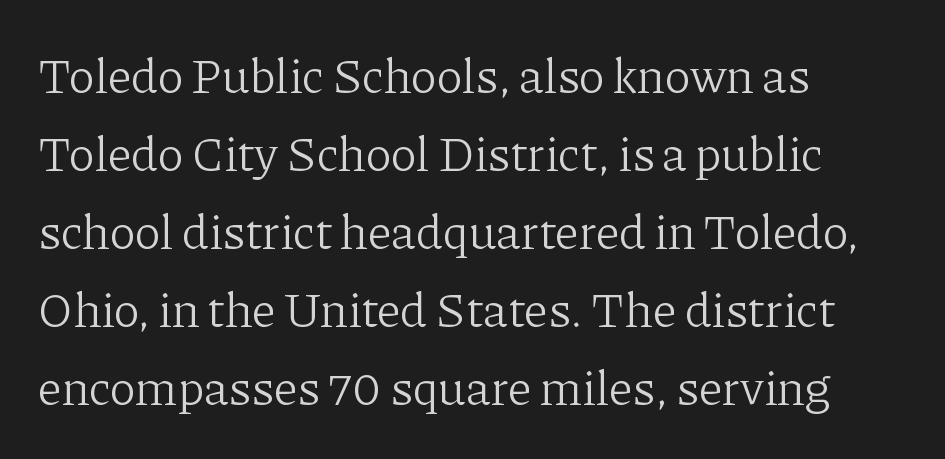
The image shows 49 px light serif type, upright; set left-aligned, normal line spacing (1.59x), normal letter spacing, not underlined; low stroke contrast and a medium x-height.
